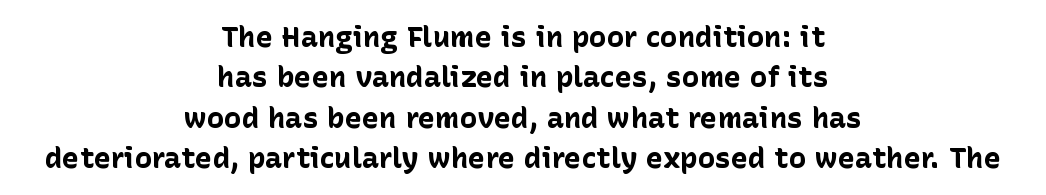
The image shows 29 px bold sans-serif type, upright; set centered, normal line spacing (1.39x), normal letter spacing, not underlined; low stroke contrast and a medium x-height.
